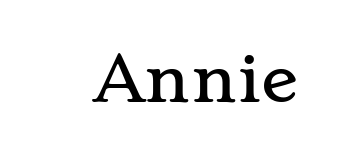
{"serif": "yes", "italic": "no", "width": "wide", "stroke_contrast": "low", "x_height": "small", "monospaced": "no", "underline": "no", "letter_spacing": "normal", "letter_spacing_em": 0.0, "glyph_px": 62}
